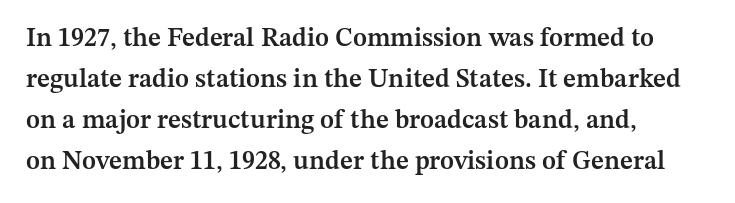
Bold? Not quite — semibold, heavier than regular but stopping short. In CSS terms this would be text-align: left. Does extra space separate the letters? No, they use regular spacing. How would I describe the line gaps? Plain and ordinary. Unlike italic type, these characters show no tilt at all. Honestly, there is no underline to notice here at all.
